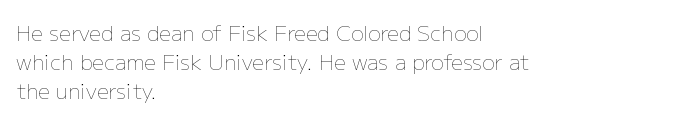
The image shows 21 px text type, upright; set left-aligned, normal line spacing (1.37x), normal letter spacing, not underlined.
